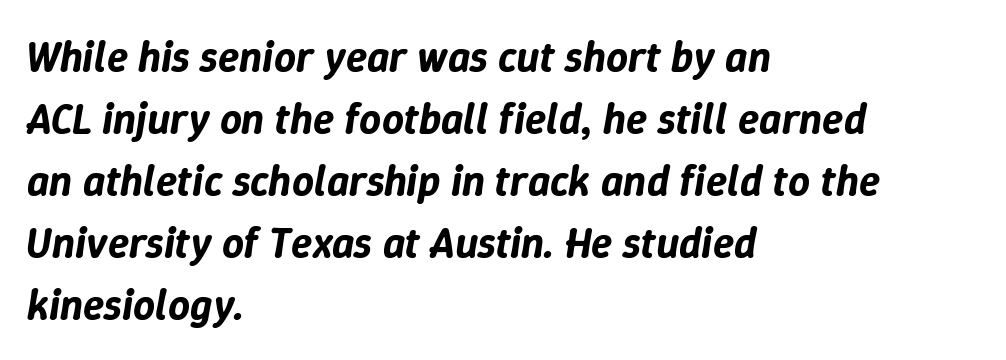
Q: Is the text italic (slanted)? A: Yes, it leans right by about 9 degrees.
Q: Is the text underlined? A: No.
Q: How is the paragraph aligned? A: Left-aligned.
Q: Is the spacing between letters normal or unusually wide? A: Normal.
Q: Is the spacing between lines tight, normal or loose? A: Normal.
Q: Width (condensed, normal, or wide)? A: Normal.
Q: Stroke contrast? A: Low.
Q: x-height? A: Medium.
Q: Monospaced? A: No.
